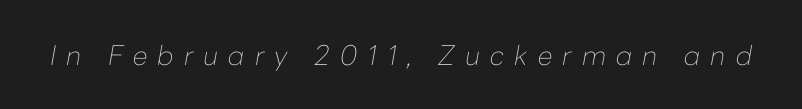
{"italic": "yes", "lean": "right", "slant_degrees": 10, "bold": "no", "underline": "no", "letter_spacing": "wide", "letter_spacing_em": 0.37, "glyph_px": 27}
